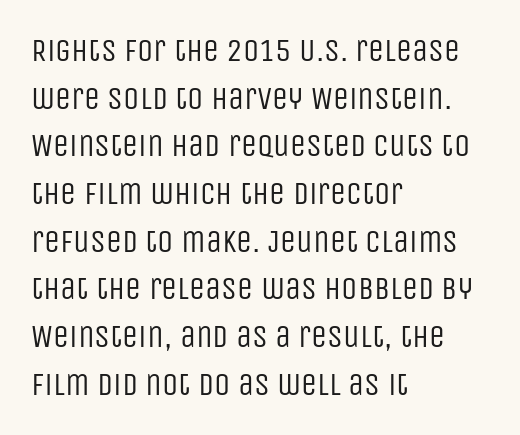
Q: Is the text bold? A: No.
Q: Is the text italic (slanted)? A: No, it is upright.
Q: Is the typeface a serif or a sans-serif typeface? A: Sans-serif.
Q: Is the text underlined? A: No.
Q: How is the paragraph aligned? A: Left-aligned.
Q: Is the spacing between letters normal or unusually wide? A: Normal.
Q: Is the spacing between lines tight, normal or loose? A: Normal.
Q: Width (condensed, normal, or wide)? A: Condensed.
Q: Stroke contrast? A: Low.
Q: x-height? A: Large.
Q: Monospaced? A: No.
